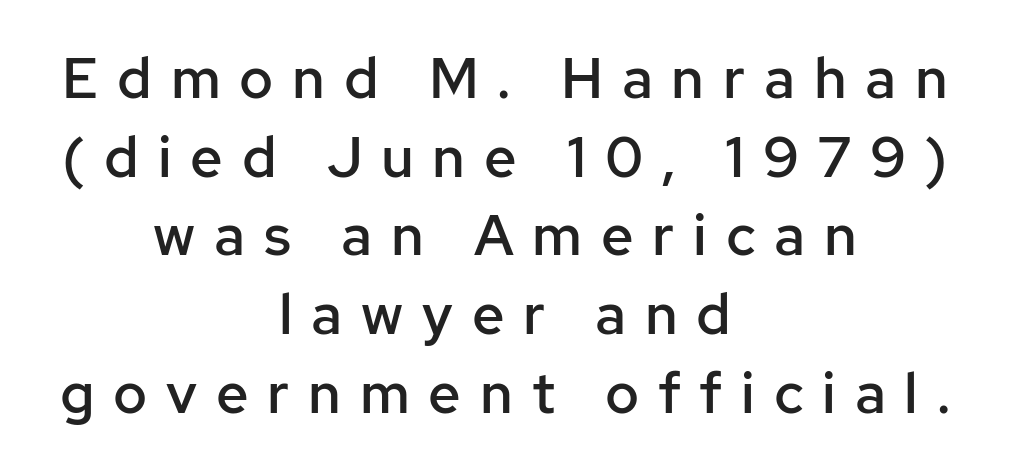
The image shows 57 px semibold sans-serif type, upright; set centered, normal line spacing (1.38x), unusually wide letter spacing (+0.33 em), not underlined; low stroke contrast and a medium x-height.
